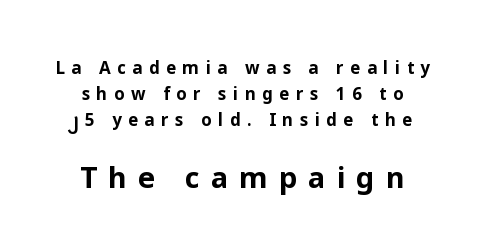
{"serif": "no", "italic": "no", "bold": "yes", "weight": "bold", "width": "normal", "stroke_contrast": "low", "x_height": "medium", "monospaced": "no", "underline": "no", "line_spacing": "normal", "line_spacing_ratio": 1.54, "letter_spacing": "wide", "letter_spacing_em": 0.38, "larger_block": "second", "size_ratio": 1.71, "glyph_px": 29}
